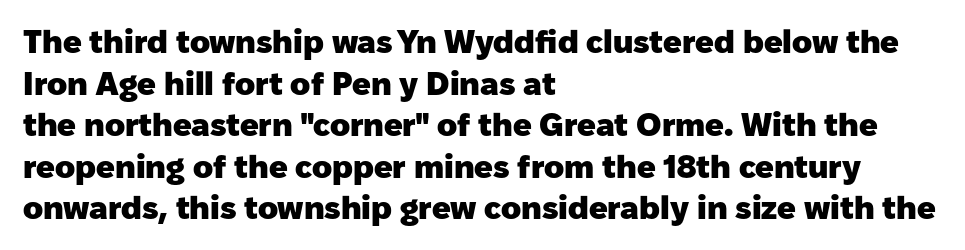
The image shows 33 px heavy sans-serif type, upright; set left-aligned, normal line spacing (1.26x), normal letter spacing, not underlined; low stroke contrast and a medium x-height.
